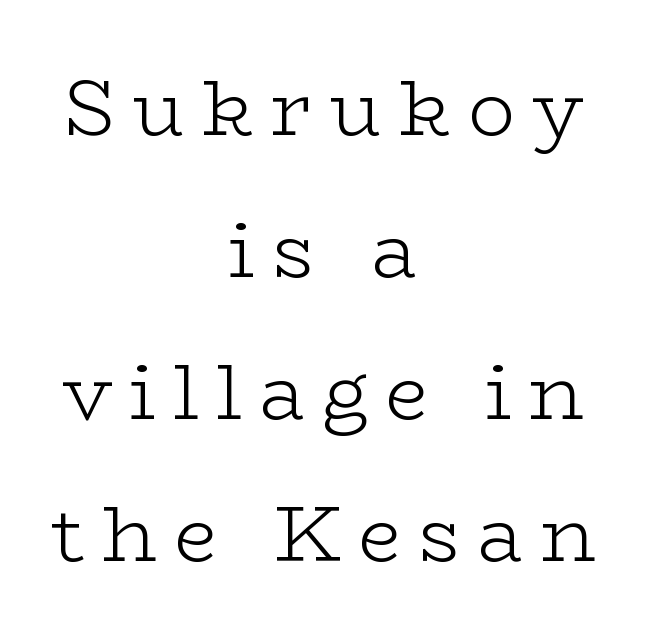
The image shows 78 px light, wide serif type, upright; set centered, line spacing 1.82x, unusually wide letter spacing (+0.22 em), not underlined; low stroke contrast and a medium x-height.
